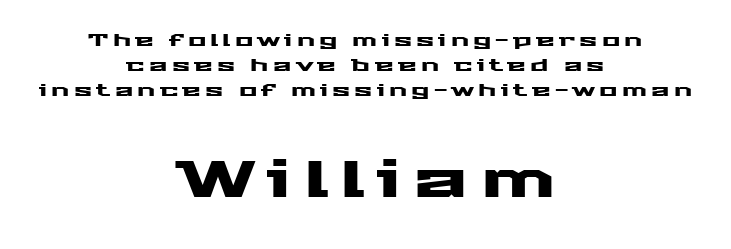
The image shows 51 px wide sans-serif type, upright; set centered, normal line spacing (1.48x), unusually wide letter spacing (+0.25 em), not underlined; the second (bottom) block is 3.0x larger; medium stroke contrast and a medium x-height.
